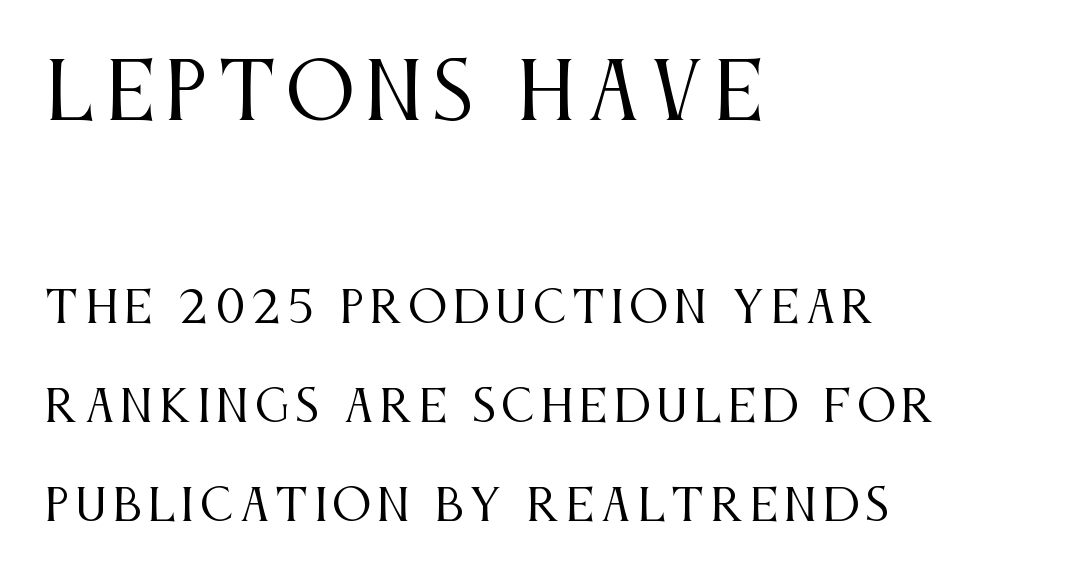
Nope, not italic — everything's standing straight. Is this a fixed-width face? No — the glyphs have proportional, varying widths. Here the first block reads like a headline and the second like body copy. This reads as an unemphasized weight, regular at the heaviest. Honestly, there is no underline to notice here at all. Which margin do the lines hug? The left one — the right edge is uneven.
